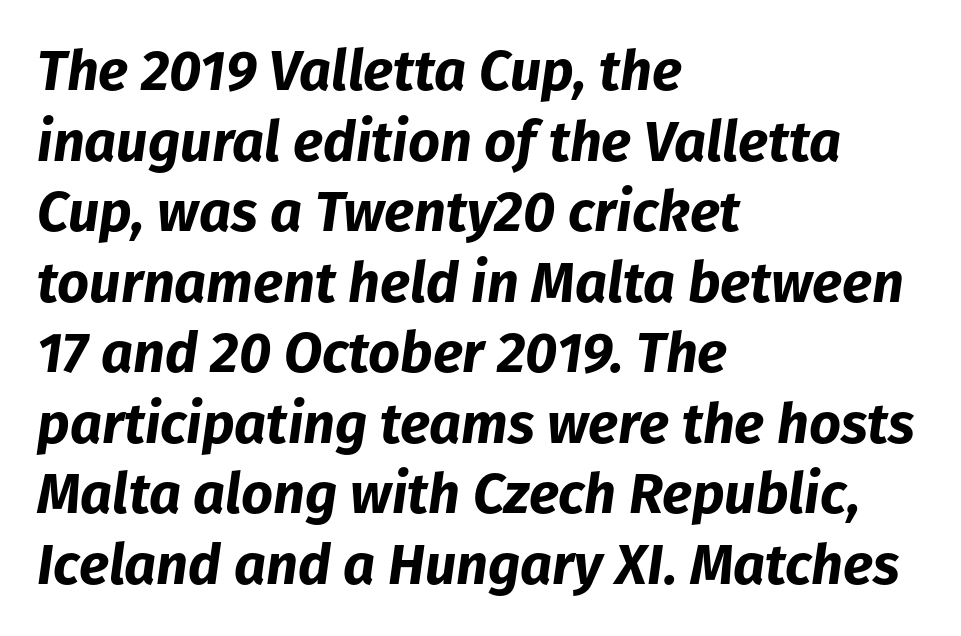
The image shows 56 px bold type, italic (leaning right); set left-aligned, normal line spacing (1.26x), normal letter spacing, not underlined; low stroke contrast and a medium x-height.
